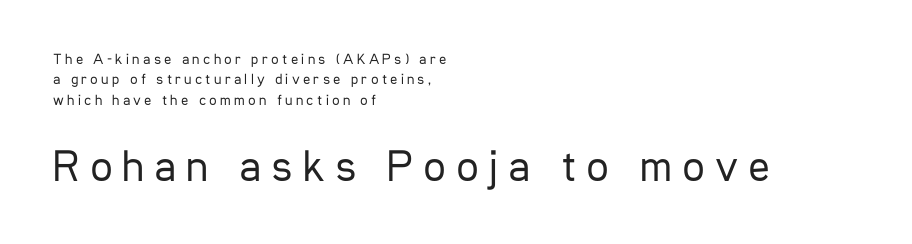
The image shows 45 px regular-weight, condensed sans-serif type, upright; set left-aligned, normal line spacing (1.36x), unusually wide letter spacing (+0.22 em), not underlined; the second (bottom) block is 3.0x larger; low stroke contrast and a medium x-height.
